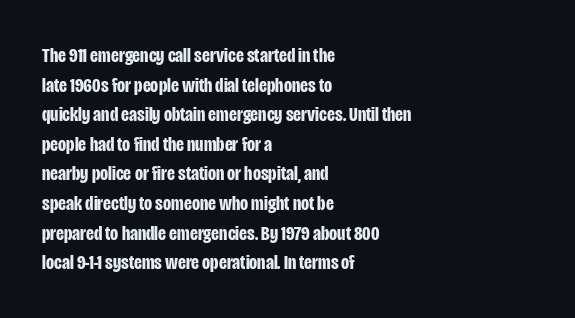
Q: Is the text bold? A: Yes.
Q: Is the text italic (slanted)? A: No, it is upright.
Q: Is the text underlined? A: No.
Q: How is the paragraph aligned? A: Left-aligned.
Q: Is the spacing between letters normal or unusually wide? A: Normal.
Q: Is the spacing between lines tight, normal or loose? A: Normal.
